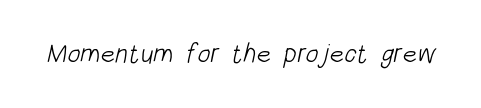
Q: Is the text bold? A: No.
Q: Is the text underlined? A: No.
Q: Is the spacing between letters normal or unusually wide? A: Normal.
